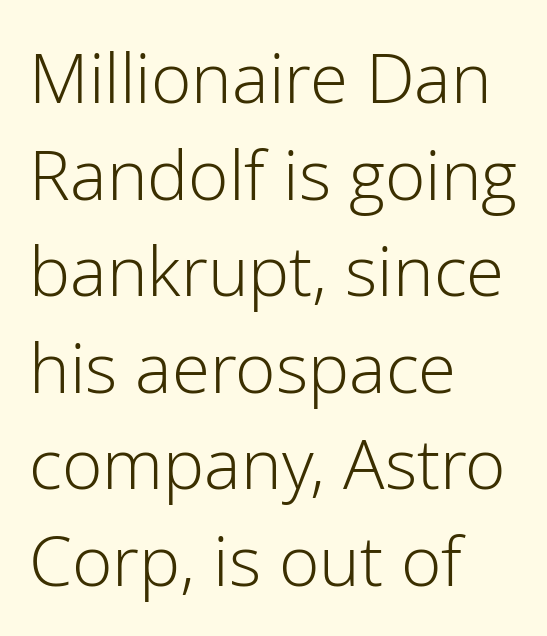
The image shows 69 px light sans-serif type, upright; set left-aligned, normal line spacing (1.4x), normal letter spacing, not underlined; low stroke contrast and a medium x-height.
